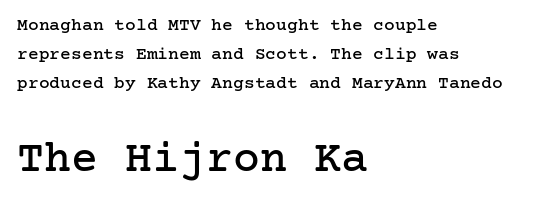
The image shows 45 px serif type, upright; set left-aligned, normal line spacing (1.6x), normal letter spacing, not underlined; the second (bottom) block is 2.5x larger; low stroke contrast and a medium x-height.
